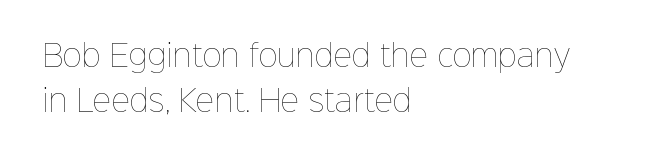
Upright lettering throughout. Weight: in the light-to-regular range. The strip under each line holds only bare page. Every row of glyphs begins at an identical x-position on the left. The passage shown is typed in a proportional face where columns would drift.
